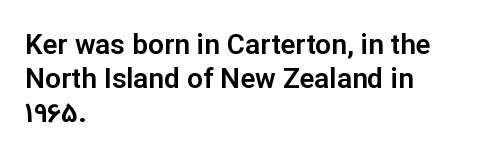
Q: Is the text italic (slanted)? A: No, it is upright.
Q: Is the typeface a serif or a sans-serif typeface? A: Sans-serif.
Q: Is the text underlined? A: No.
Q: How is the paragraph aligned? A: Left-aligned.
Q: Is the spacing between letters normal or unusually wide? A: Normal.
Q: Width (condensed, normal, or wide)? A: Normal.
Q: Stroke contrast? A: Low.
Q: x-height? A: Medium.
Q: Monospaced? A: No.
